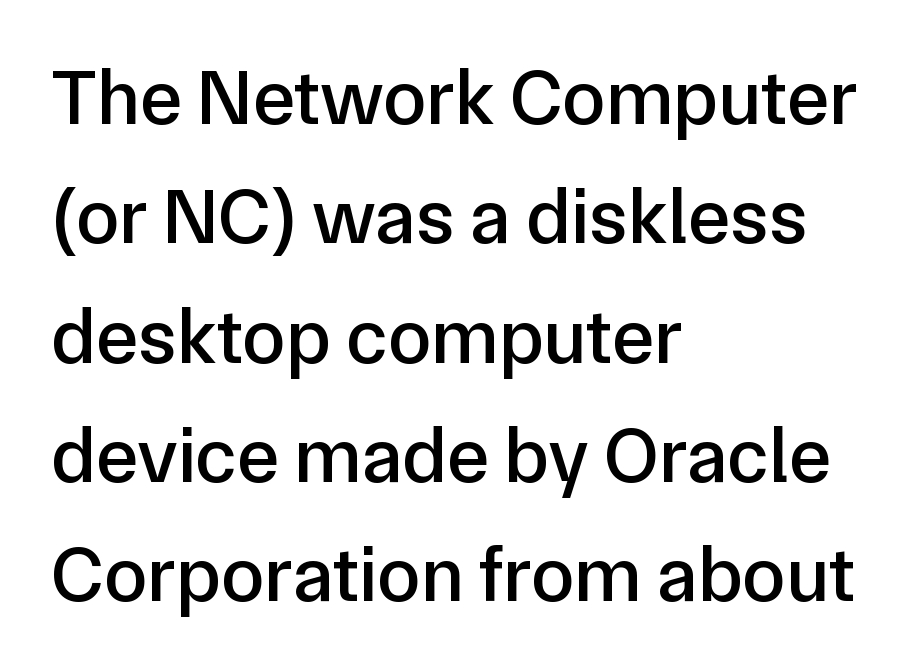
The image shows 79 px sans-serif type, upright; set left-aligned, normal line spacing (1.51x), normal letter spacing, not underlined; low stroke contrast and a medium x-height.
